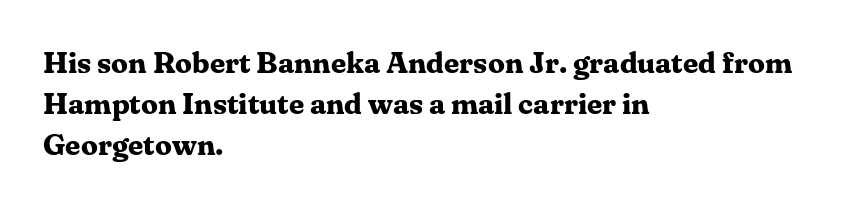
The image shows 30 px bold serif type, upright; set left-aligned, normal line spacing (1.36x), normal letter spacing, not underlined; medium stroke contrast and a medium x-height.
